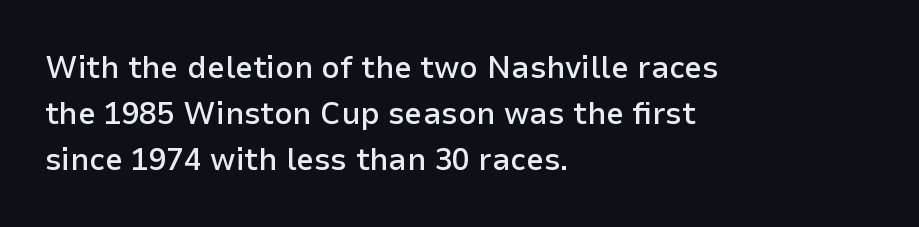
Q: Is the text bold? A: Semi-bold.
Q: Is the text italic (slanted)? A: No, it is upright.
Q: Is the typeface a serif or a sans-serif typeface? A: Sans-serif.
Q: Is the text underlined? A: No.
Q: How is the paragraph aligned? A: Left-aligned.
Q: Is the spacing between letters normal or unusually wide? A: Normal.
Q: Is the spacing between lines tight, normal or loose? A: Normal.
Q: Width (condensed, normal, or wide)? A: Normal.
Q: Stroke contrast? A: Low.
Q: x-height? A: Medium.
Q: Monospaced? A: No.
